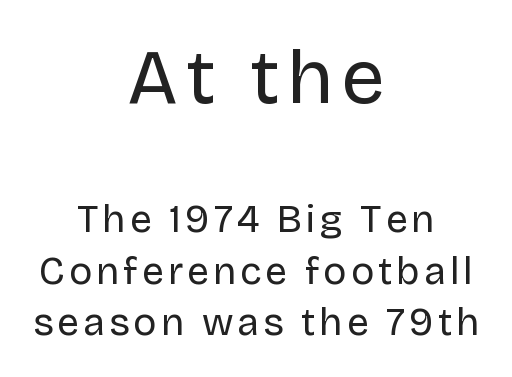
Each row of text sits above clean, open space. Caption: upper text group enlarged, lower text group reduced. The compositor balanced each line on the midline. The characters display no serif detailing; their extremities are plain. Bold? No — there's no thickening of the strokes.
